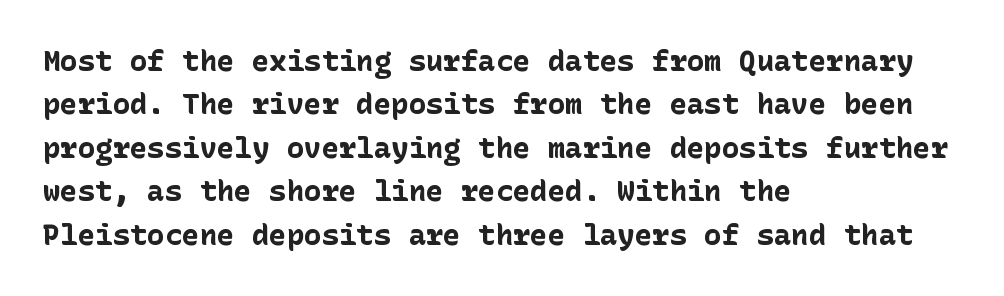
The image shows 29 px bold sans-serif type, upright; set left-aligned, normal line spacing (1.5x), normal letter spacing, not underlined; low stroke contrast and a medium x-height.
